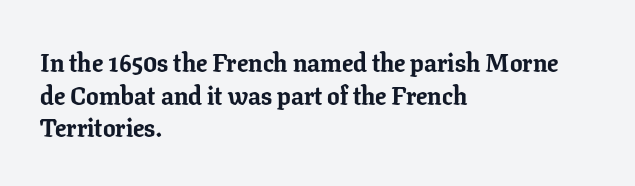
Q: Is the text bold? A: Yes.
Q: Is the text italic (slanted)? A: No, it is upright.
Q: Is the text underlined? A: No.
Q: How is the paragraph aligned? A: Left-aligned.
Q: Is the spacing between letters normal or unusually wide? A: Normal.
Q: Is the spacing between lines tight, normal or loose? A: Normal.
